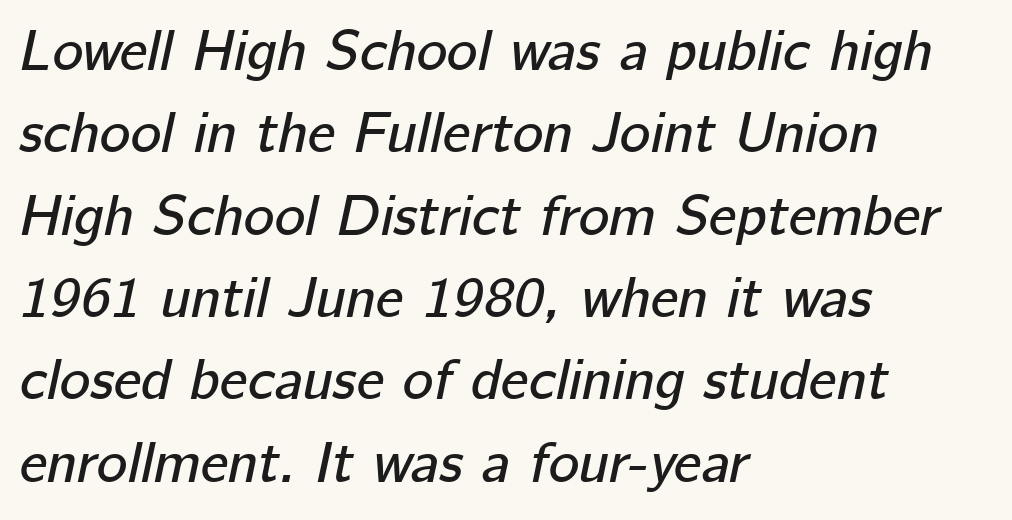
Standard letterfit; no display-style spreading of the glyphs. Emphasis-style slanted type is in use. Descender tails drop into unmarked territory. The letters advance in unequal steps, a hallmark of proportional type. The block of text has a typical density, with ordinary space between rows.
